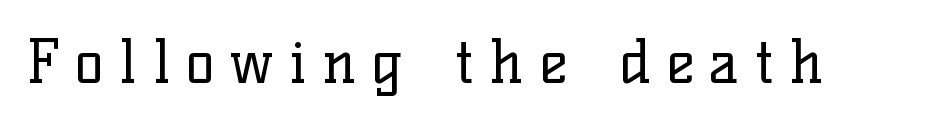
The image shows 59 px regular-weight serif type, upright; set unusually wide letter spacing (+0.27 em), not underlined; low stroke contrast and a medium x-height.
